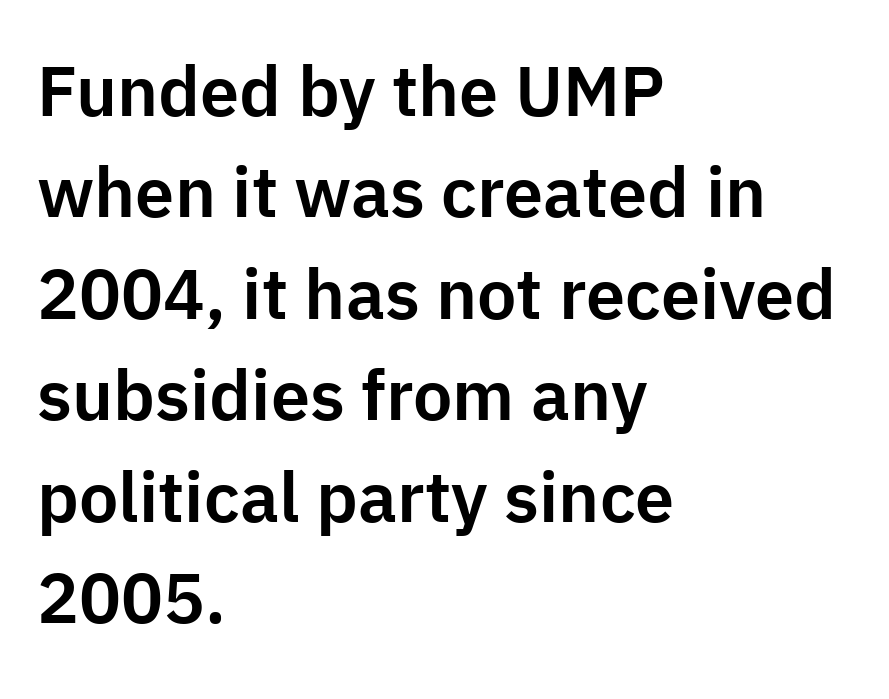
{"serif": "no", "italic": "no", "width": "normal", "stroke_contrast": "low", "x_height": "medium", "monospaced": "no", "underline": "no", "align": "left", "line_spacing": "normal", "line_spacing_ratio": 1.45, "letter_spacing": "normal", "letter_spacing_em": 0.0, "glyph_px": 70}
